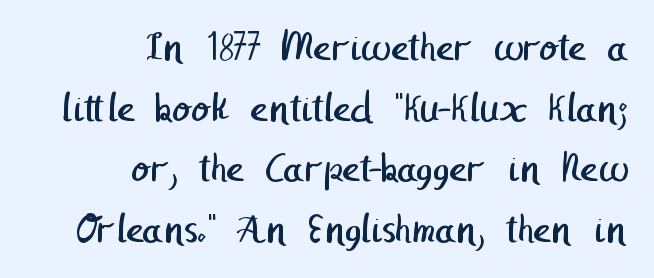
The image shows 43 px regular-weight sans-serif type; set right-aligned, normal line spacing (1.41x), normal letter spacing, not underlined; low stroke contrast and a medium x-height.
